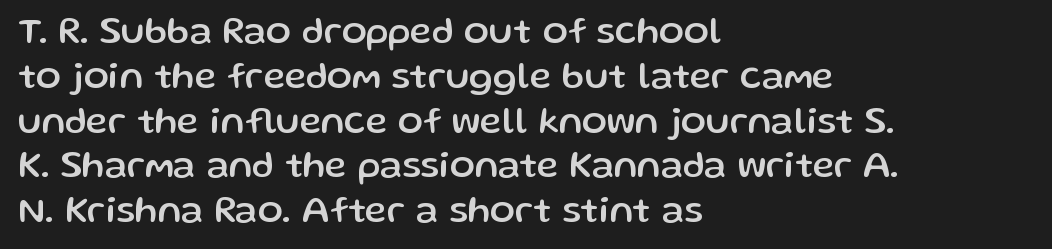
Q: Is the text italic (slanted)? A: No, it is upright.
Q: Is the typeface a serif or a sans-serif typeface? A: Sans-serif.
Q: Is the text underlined? A: No.
Q: How is the paragraph aligned? A: Left-aligned.
Q: Is the spacing between letters normal or unusually wide? A: Normal.
Q: Width (condensed, normal, or wide)? A: Normal.
Q: Stroke contrast? A: Low.
Q: x-height? A: Medium.
Q: Monospaced? A: No.
